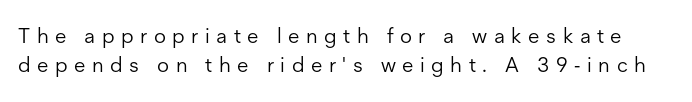
The image shows 21 px text type, upright; set normal line spacing (1.36x), unusually wide letter spacing (+0.31 em), not underlined.
